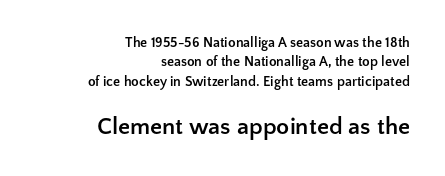
Of the two passages, the one underneath uses the larger point size. All the whitespace from short lines collects on the left. Plain, unruled lines of type. The face used here is rendered with its standard letterfit.
